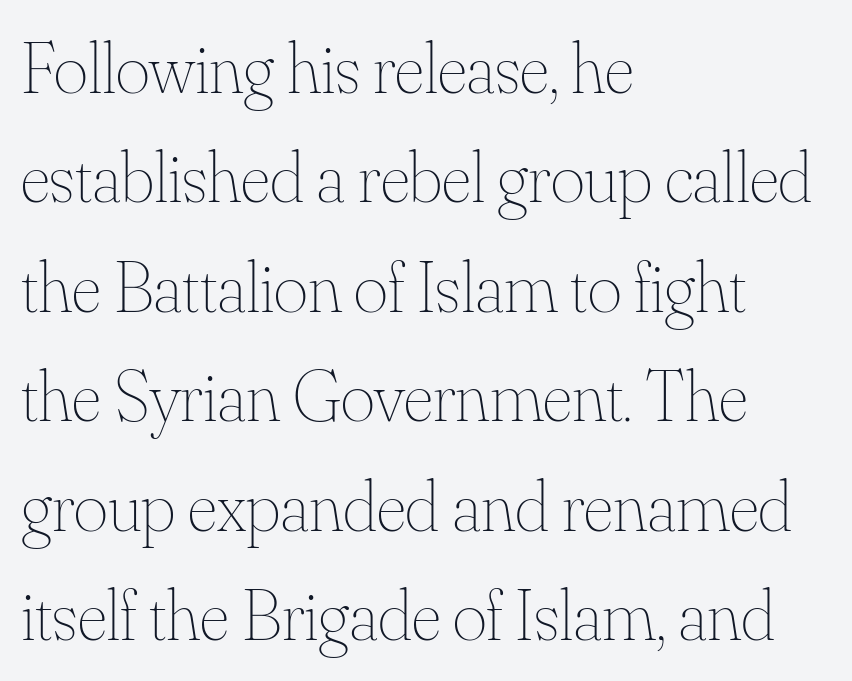
Q: Is the text bold? A: No.
Q: Is the text italic (slanted)? A: No, it is upright.
Q: Is the text underlined? A: No.
Q: How is the paragraph aligned? A: Left-aligned.
Q: Is the spacing between letters normal or unusually wide? A: Normal.
Q: Is the spacing between lines tight, normal or loose? A: Normal.
Q: Width (condensed, normal, or wide)? A: Normal.
Q: Stroke contrast? A: Medium.
Q: x-height? A: Small.
Q: Monospaced? A: No.
